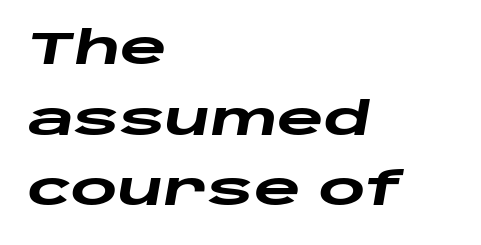
Q: Is the text bold? A: Yes.
Q: Is the text italic (slanted)? A: Yes, it leans right by about 10 degrees.
Q: Is the text underlined? A: No.
Q: How is the paragraph aligned? A: Left-aligned.
Q: Is the spacing between letters normal or unusually wide? A: Normal.
Q: Is the spacing between lines tight, normal or loose? A: Normal.
Q: Width (condensed, normal, or wide)? A: Wide.
Q: Stroke contrast? A: Low.
Q: x-height? A: Large.
Q: Monospaced? A: No.
